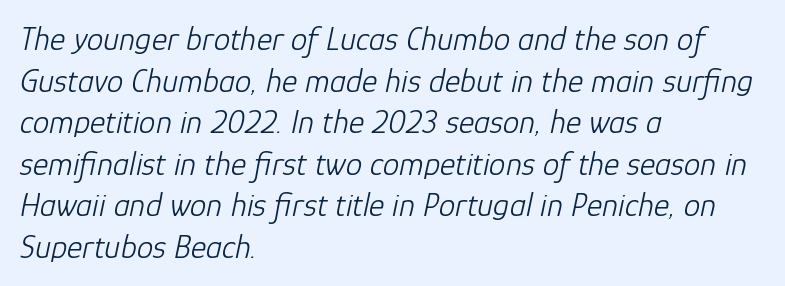
The image shows 33 px light type, italic (leaning right); set left-aligned, normal line spacing (1.26x), normal letter spacing, not underlined; low stroke contrast and a medium x-height.
